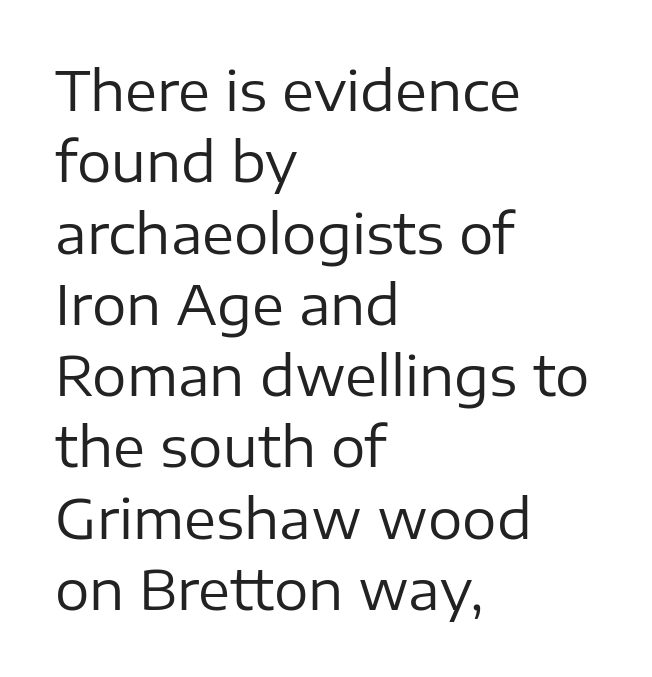
The block of text has a typical density, with ordinary space between rows. Is the type heavy? It reads as light-to-regular instead. The gap between lines stays unmarked. The face used here is rendered with its standard letterfit. Each letter keeps its own natural width here, so spacing adapts to shape.
